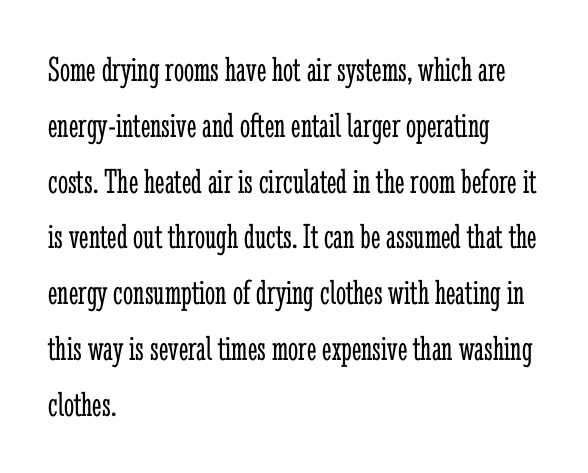
The image shows 36 px light, condensed serif type, upright; set left-aligned, normal line spacing (1.55x), normal letter spacing, not underlined; low stroke contrast and a medium x-height.
